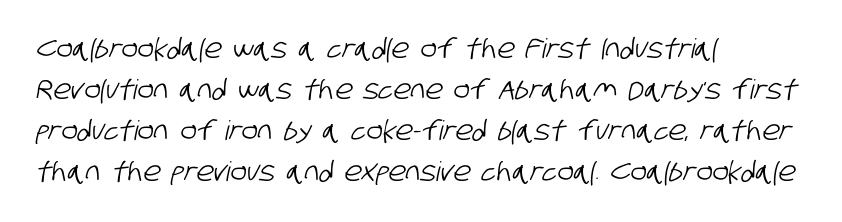
Q: Is the text underlined? A: No.
Q: How is the paragraph aligned? A: Left-aligned.
Q: Is the spacing between letters normal or unusually wide? A: Normal.
Q: Is the spacing between lines tight, normal or loose? A: Normal.
